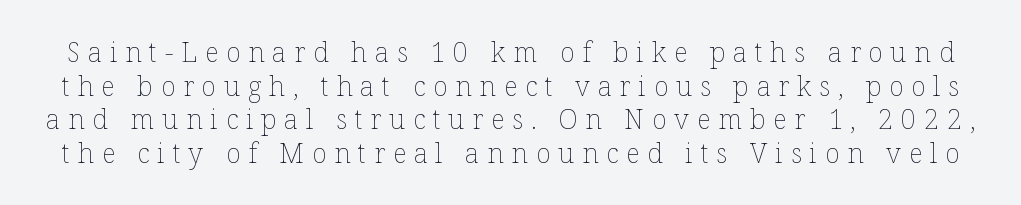
Q: Is the text bold? A: No.
Q: Is the text italic (slanted)? A: No, it is upright.
Q: Is the text underlined? A: No.
Q: Is the spacing between letters normal or unusually wide? A: Unusually wide.
Q: Is the spacing between lines tight, normal or loose? A: Normal.
